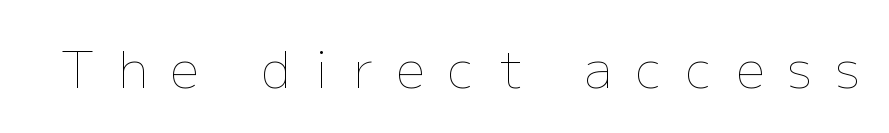
Q: Is the text bold? A: No.
Q: Is the text italic (slanted)? A: No, it is upright.
Q: Is the text underlined? A: No.
Q: Is the spacing between letters normal or unusually wide? A: Unusually wide.
Q: Width (condensed, normal, or wide)? A: Normal.
Q: Stroke contrast? A: Low.
Q: x-height? A: Medium.
Q: Monospaced? A: No.
